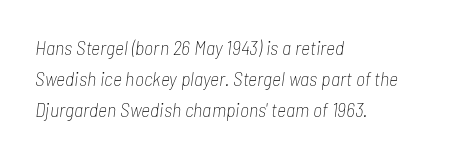
{"italic": "yes", "lean": "right", "slant_degrees": 7, "bold": "no", "underline": "no", "align": "left", "line_spacing": "normal", "line_spacing_ratio": 1.55, "letter_spacing": "normal", "letter_spacing_em": 0.0, "glyph_px": 20}
